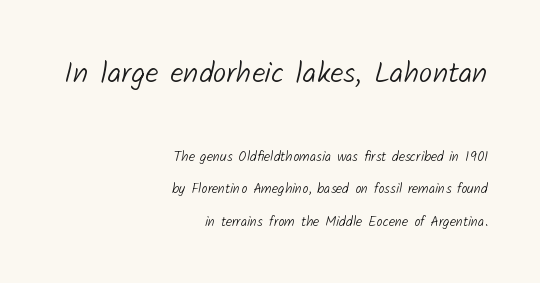
A clean baseline with only descenders dipping below it. Two sizes are in play, and the larger belongs to the first block. You could not count columns in this text — the font is proportionally spaced. Glyph-to-glyph distance matches everyday printed text. Observe the absence of serifs on each vertical stroke in this sample. Successive baselines arrive slowly, with a big drop between each.
